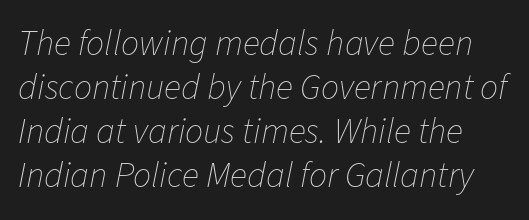
{"italic": "yes", "lean": "right", "slant_degrees": 11, "bold": "no", "weight": "thin", "width": "normal", "stroke_contrast": "low", "x_height": "medium", "monospaced": "no", "underline": "no", "line_spacing_ratio": 1.22, "letter_spacing": "normal", "letter_spacing_em": 0.0, "glyph_px": 36}
